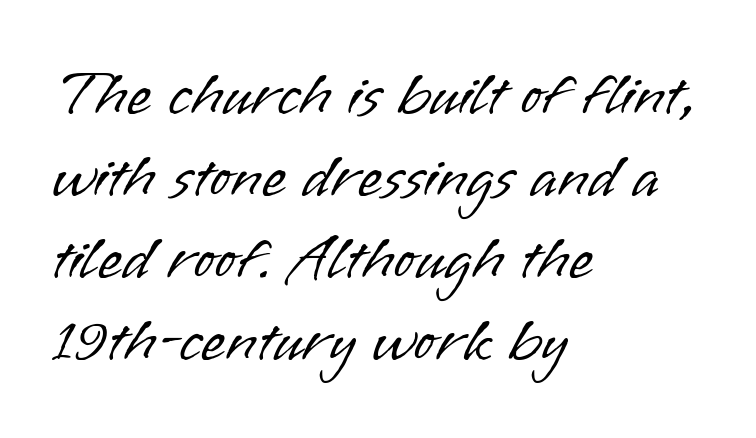
Q: Is the text bold? A: No.
Q: Is the text italic (slanted)? A: Yes.
Q: Is the typeface a serif or a sans-serif typeface? A: Sans-serif.
Q: Is the text underlined? A: No.
Q: How is the paragraph aligned? A: Left-aligned.
Q: Is the spacing between letters normal or unusually wide? A: Normal.
Q: Is the spacing between lines tight, normal or loose? A: Normal.
Q: Width (condensed, normal, or wide)? A: Normal.
Q: Stroke contrast? A: Low.
Q: x-height? A: Small.
Q: Monospaced? A: No.
